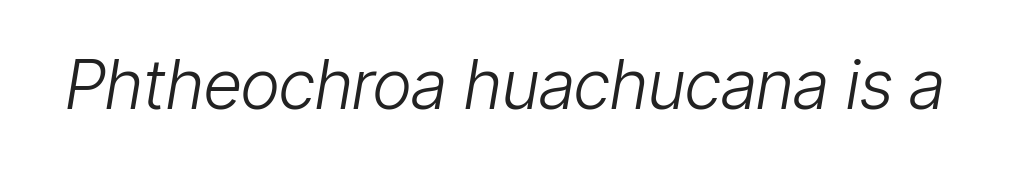
{"italic": "yes", "lean": "right", "slant_degrees": 9, "bold": "no", "weight": "light", "width": "condensed", "stroke_contrast": "low", "x_height": "medium", "monospaced": "no", "underline": "no", "letter_spacing": "normal", "letter_spacing_em": 0.0, "glyph_px": 68}
